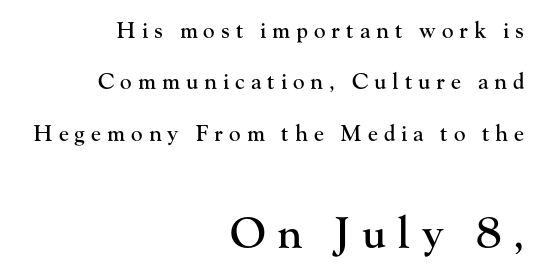
The face used here is proportionally spaced, like ordinary book or web type. Glyph-to-glyph distance is far greater than everyday printed text. What kind of face is this? One with serifs. Decoration check: the copy has no underline.
